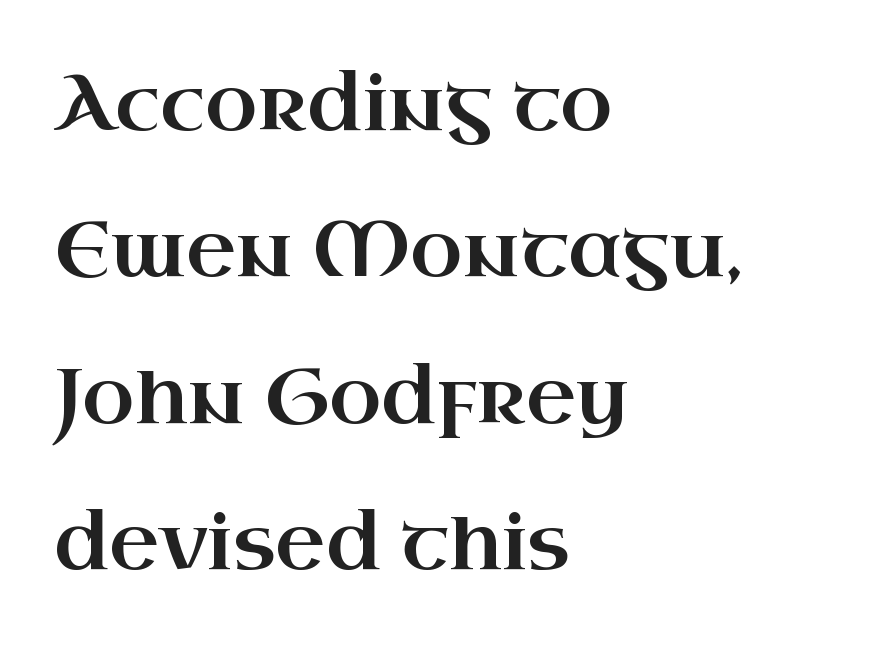
Q: Is the text italic (slanted)? A: No, it is upright.
Q: Is the typeface a serif or a sans-serif typeface? A: Serif.
Q: Is the text underlined? A: No.
Q: How is the paragraph aligned? A: Left-aligned.
Q: Is the spacing between letters normal or unusually wide? A: Normal.
Q: Is the spacing between lines tight, normal or loose? A: Loose.
Q: Width (condensed, normal, or wide)? A: Wide.
Q: Stroke contrast? A: High.
Q: x-height? A: Small.
Q: Monospaced? A: No.
